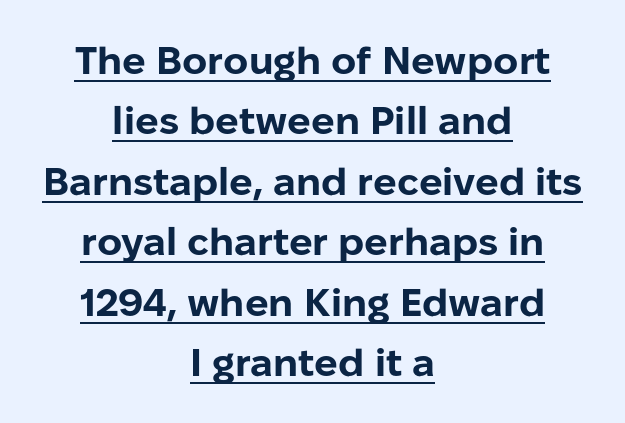
{"serif": "no", "italic": "no", "bold": "yes", "weight": "bold", "width": "normal", "stroke_contrast": "low", "x_height": "medium", "monospaced": "no", "underline": "yes", "align": "center", "line_spacing": "normal", "line_spacing_ratio": 1.55, "letter_spacing": "normal", "letter_spacing_em": 0.0, "glyph_px": 39}
